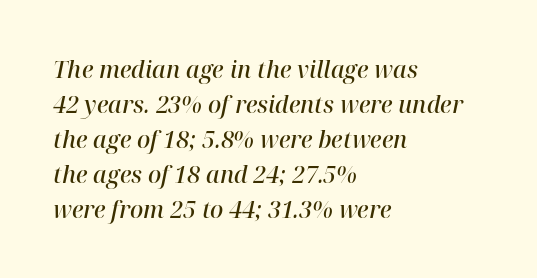
{"italic": "yes", "lean": "right", "slant_degrees": 12, "bold": "semi", "underline": "no", "align": "left", "line_spacing": "normal", "line_spacing_ratio": 1.52, "letter_spacing": "normal", "letter_spacing_em": 0.0, "glyph_px": 23}
